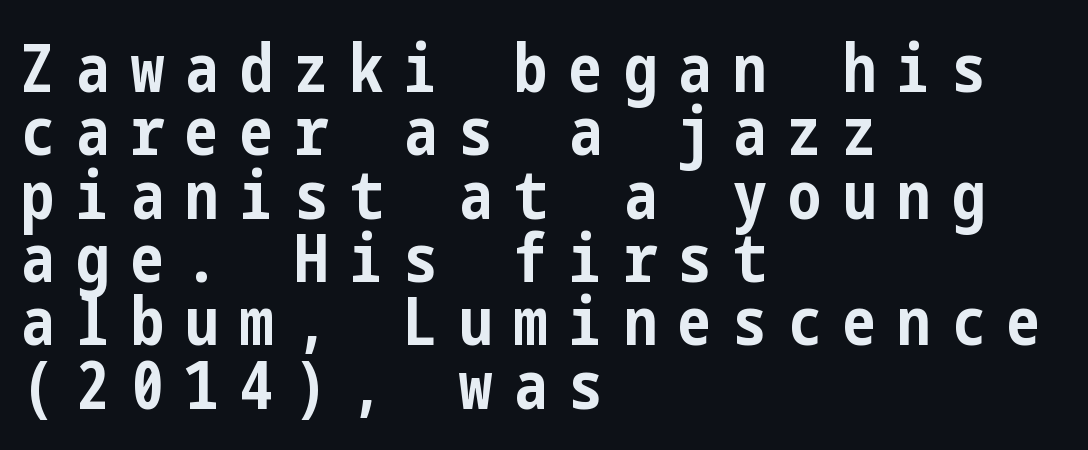
Plain, unruled lines of type. The lines are packed closely together with very little leading. Summary of weight: heavy, a full bold. Unlike italic type, these characters show no tilt at all. The lines are quadded left.
